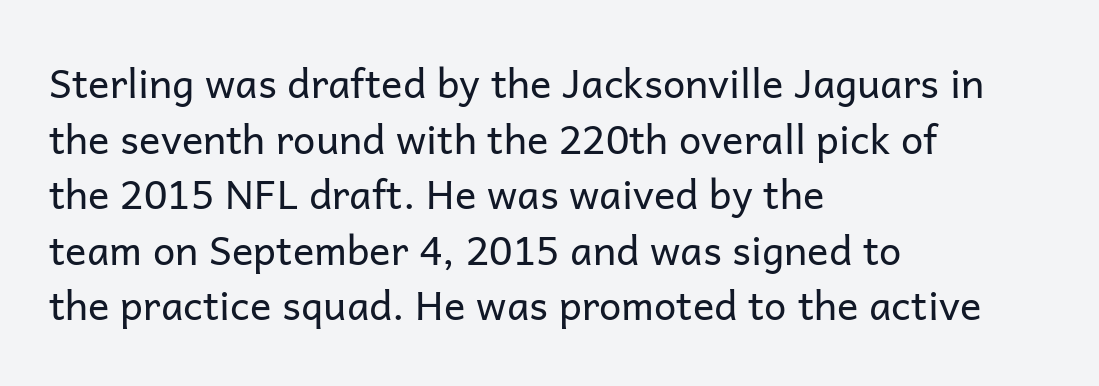
The image shows 40 px regular-weight sans-serif type, upright; set left-aligned, normal line spacing (1.39x), normal letter spacing, not underlined; low stroke contrast and a medium x-height.
